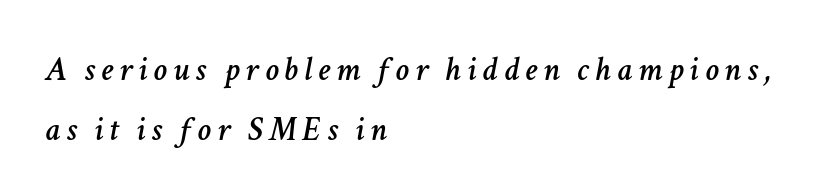
The image shows 34 px text type, italic (leaning right); set left-aligned, line spacing 1.77x, not underlined; low stroke contrast and a medium x-height.
